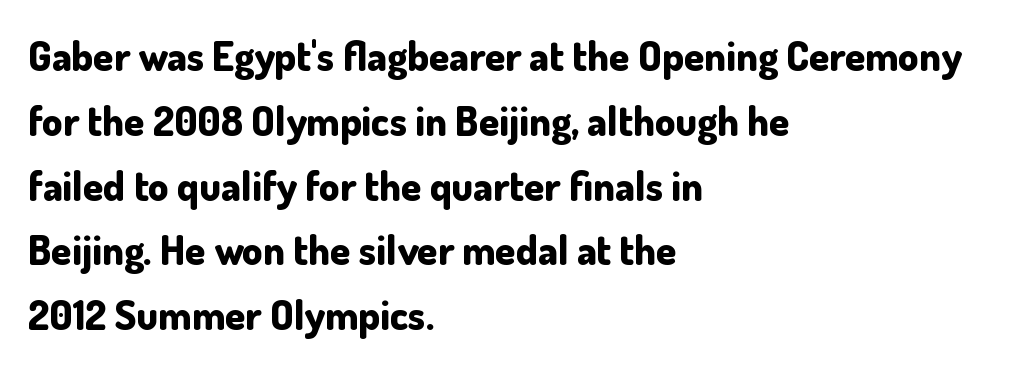
{"serif": "no", "italic": "no", "bold": "yes", "weight": "bold", "width": "normal", "stroke_contrast": "low", "x_height": "small", "monospaced": "no", "underline": "no", "align": "left", "line_spacing": "normal", "line_spacing_ratio": 1.58, "letter_spacing": "normal", "letter_spacing_em": 0.0, "glyph_px": 41}
